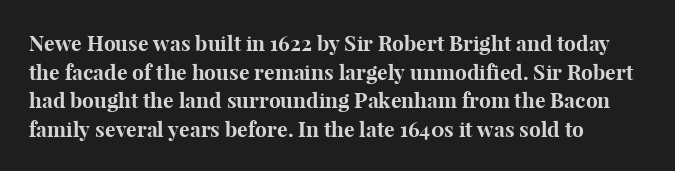
Q: Is the text bold? A: Yes.
Q: Is the text italic (slanted)? A: No, it is upright.
Q: Is the text underlined? A: No.
Q: How is the paragraph aligned? A: Left-aligned.
Q: Is the spacing between letters normal or unusually wide? A: Normal.
Q: Is the spacing between lines tight, normal or loose? A: Normal.
